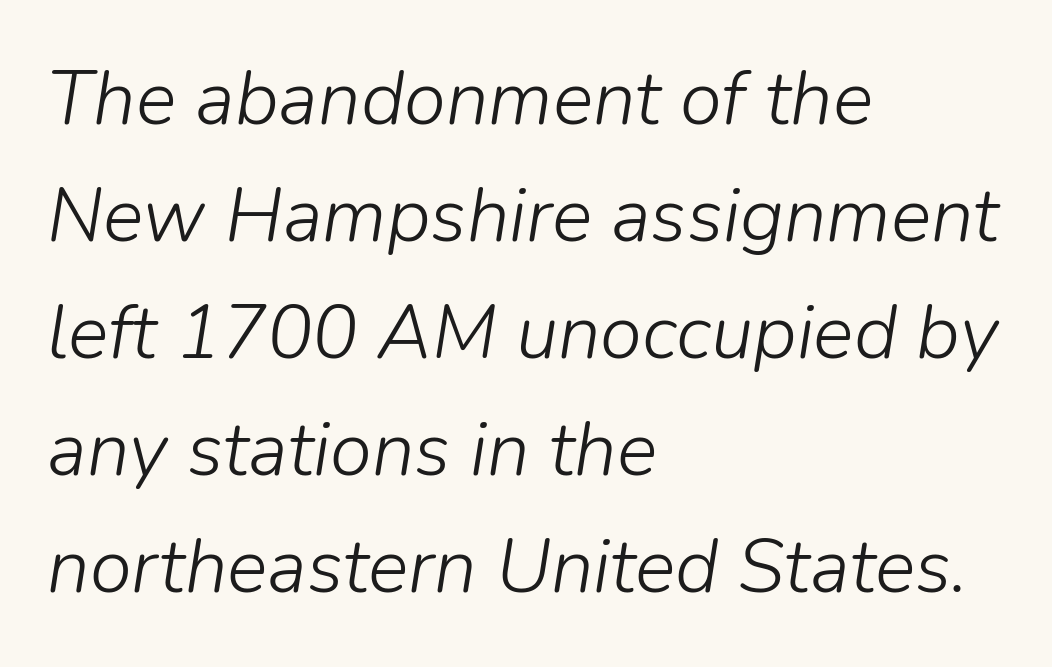
The image shows 76 px light type, italic (leaning right); set left-aligned, normal line spacing (1.54x), normal letter spacing, not underlined; low stroke contrast and a medium x-height.
